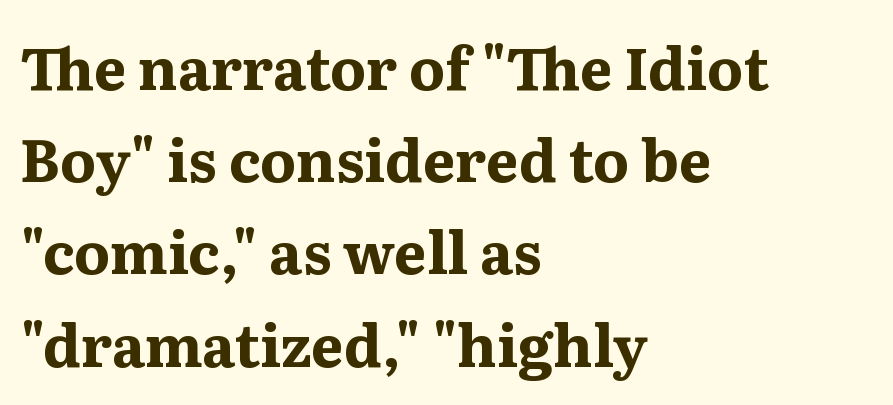
The letters stand upright; this is a roman face. Heavy, bold letterforms. Proportional: the letters do not fall into vertical columns. Tracking value appears to be zero — textbook default spacing. The passage shown is typeset with a serif family. Notice how descenders clear the ascenders below comfortably — that's standard leading.
